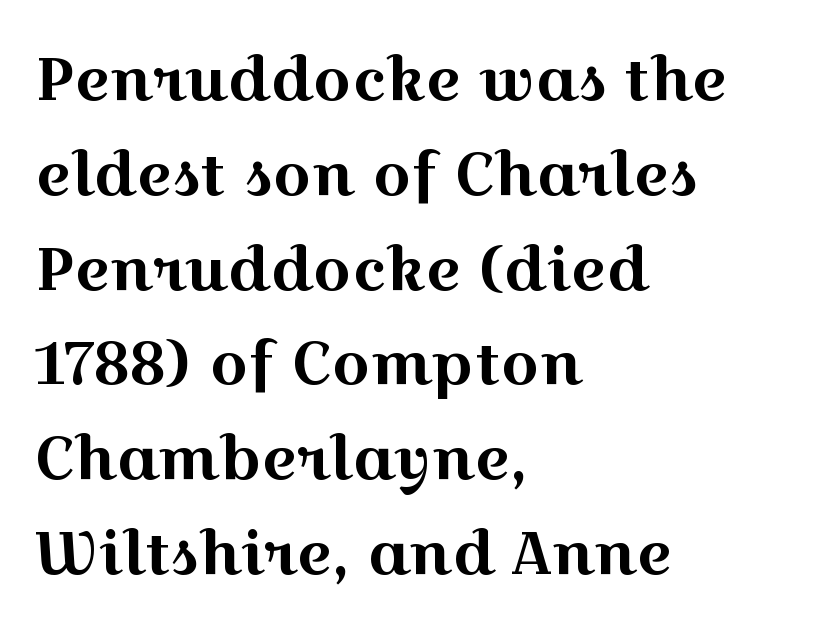
Q: Is the text italic (slanted)? A: No, it is upright.
Q: Is the typeface a serif or a sans-serif typeface? A: Serif.
Q: Is the text underlined? A: No.
Q: How is the paragraph aligned? A: Left-aligned.
Q: Is the spacing between letters normal or unusually wide? A: Normal.
Q: Is the spacing between lines tight, normal or loose? A: Normal.
Q: Width (condensed, normal, or wide)? A: Wide.
Q: x-height? A: Medium.
Q: Monospaced? A: No.
